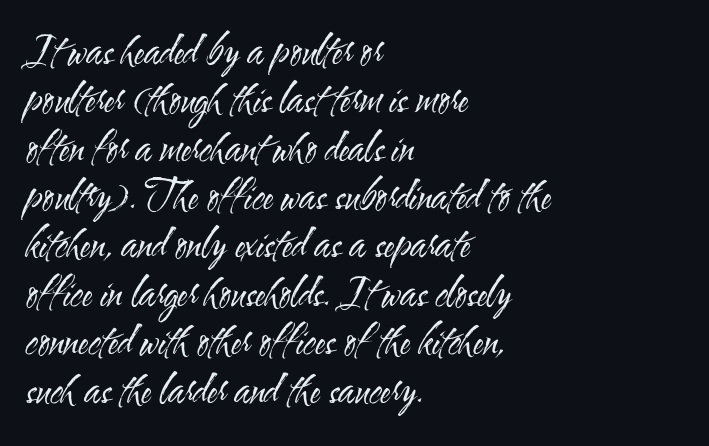
{"serif": "no", "bold": "no", "weight": "regular", "width": "condensed", "stroke_contrast": "medium", "x_height": "small", "monospaced": "no", "underline": "no", "align": "left", "line_spacing_ratio": 1.24, "letter_spacing": "normal", "letter_spacing_em": 0.0, "glyph_px": 39}
